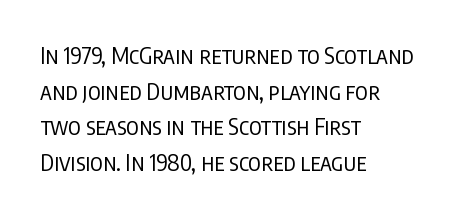
The image shows 23 px text type, upright; set left-aligned, normal line spacing (1.55x), normal letter spacing, not underlined.
